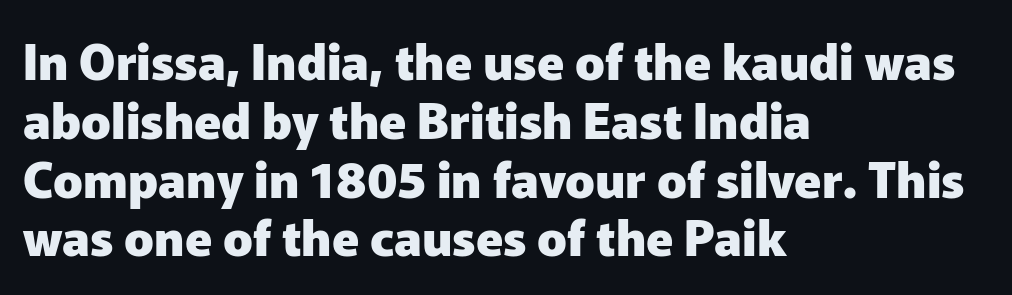
The image shows 49 px heavy sans-serif type, upright; set left-aligned, line spacing 1.2x, normal letter spacing, not underlined; low stroke contrast and a medium x-height.
